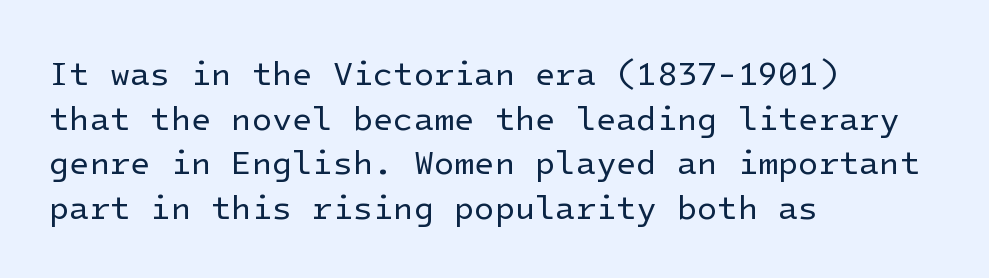
Q: Is the text bold? A: No.
Q: Is the text italic (slanted)? A: No, it is upright.
Q: Is the typeface a serif or a sans-serif typeface? A: Sans-serif.
Q: Is the text underlined? A: No.
Q: How is the paragraph aligned? A: Left-aligned.
Q: Is the spacing between letters normal or unusually wide? A: Normal.
Q: Is the spacing between lines tight, normal or loose? A: Normal.
Q: Width (condensed, normal, or wide)? A: Normal.
Q: Stroke contrast? A: Low.
Q: x-height? A: Medium.
